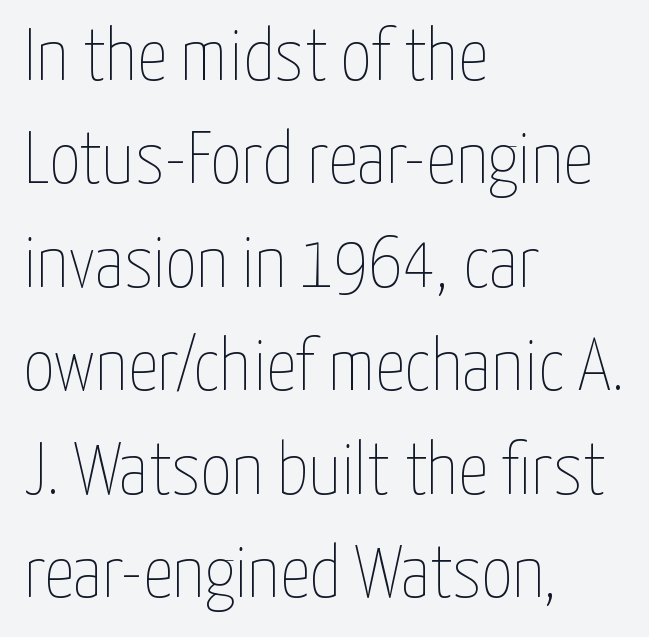
Lines of text with bare space underneath. The face used here is proportionally spaced, like ordinary book or web type. The letters stand straight up with perfectly vertical stems. Regular leading.
